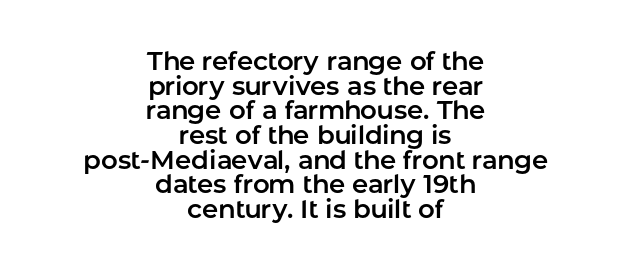
{"italic": "no", "underline": "no", "align": "center", "line_spacing": "tight", "line_spacing_ratio": 0.95, "letter_spacing": "normal", "letter_spacing_em": 0.0, "glyph_px": 26}
